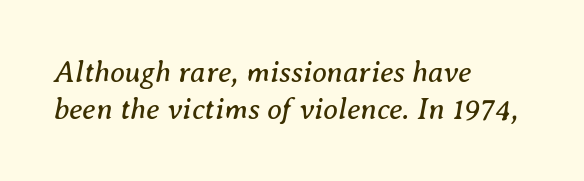
Q: Is the text bold? A: No.
Q: Is the text italic (slanted)? A: Yes, it leans right by about 8 degrees.
Q: Is the typeface a serif or a sans-serif typeface? A: Serif.
Q: Is the text underlined? A: No.
Q: How is the paragraph aligned? A: Left-aligned.
Q: Is the spacing between letters normal or unusually wide? A: Normal.
Q: Width (condensed, normal, or wide)? A: Normal.
Q: Stroke contrast? A: Medium.
Q: x-height? A: Medium.
Q: Monospaced? A: No.
